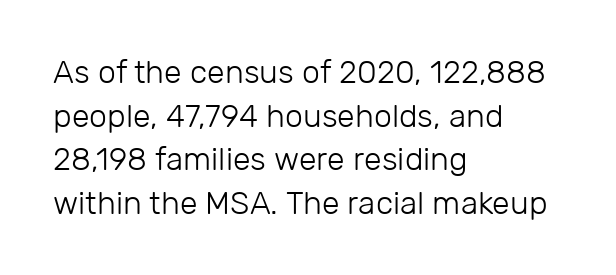
Looks like regular typesetting: each glyph gets only the width it needs. The lines in this sample share a left origin and differ only in where they stop. Is there much room between lines? A standard amount, neither cramped nor airy. Descender tails drop into unmarked territory. Nothing heavy about these letters — not bold at all.
